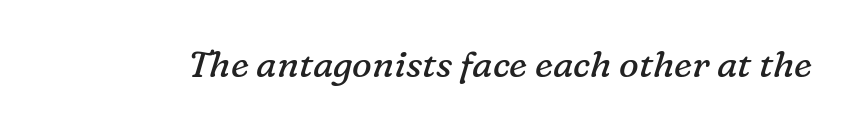
{"serif": "yes", "italic": "yes", "lean": "right", "slant_degrees": 16, "bold": "no", "weight": "regular", "width": "normal", "stroke_contrast": "low", "x_height": "medium", "monospaced": "no", "underline": "no", "letter_spacing": "normal", "letter_spacing_em": 0.0, "glyph_px": 37}
